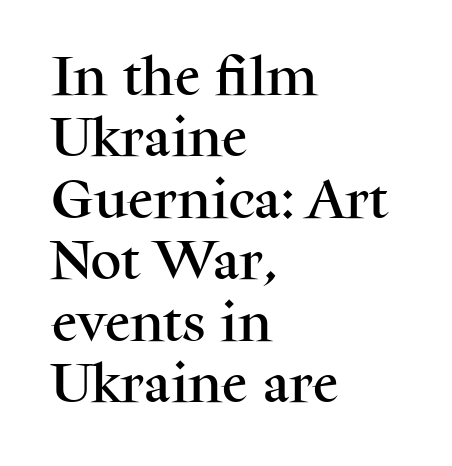
Q: Is the text italic (slanted)? A: No, it is upright.
Q: Is the typeface a serif or a sans-serif typeface? A: Serif.
Q: Is the text underlined? A: No.
Q: How is the paragraph aligned? A: Left-aligned.
Q: Is the spacing between letters normal or unusually wide? A: Normal.
Q: Is the spacing between lines tight, normal or loose? A: Normal.
Q: Width (condensed, normal, or wide)? A: Normal.
Q: Stroke contrast? A: Medium.
Q: x-height? A: Medium.
Q: Monospaced? A: No.
